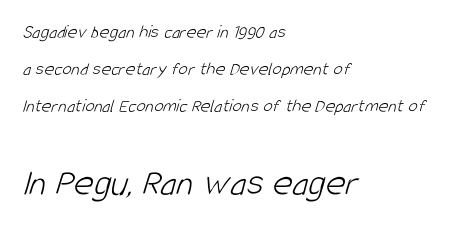
The image shows 38 px light, condensed sans-serif type; set left-aligned, loose line spacing (1.95x), normal letter spacing, not underlined; the second (bottom) block is 2.0x larger; low stroke contrast and a large x-height.
